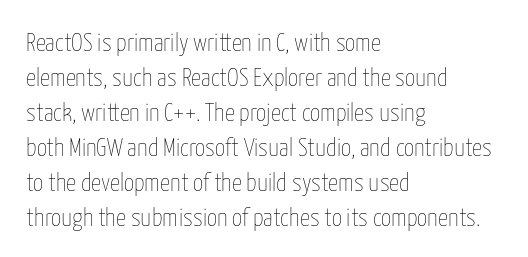
Q: Is the text bold? A: No.
Q: Is the text italic (slanted)? A: No, it is upright.
Q: Is the text underlined? A: No.
Q: How is the paragraph aligned? A: Left-aligned.
Q: Is the spacing between letters normal or unusually wide? A: Normal.
Q: Is the spacing between lines tight, normal or loose? A: Normal.
